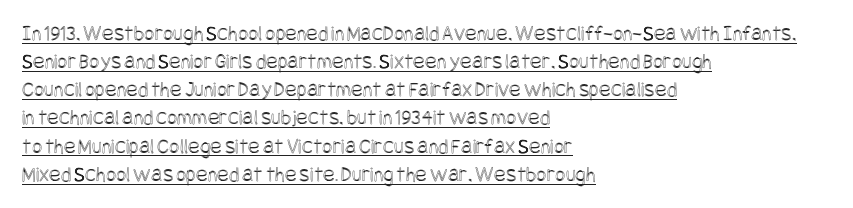
Q: Is the text italic (slanted)? A: No, it is upright.
Q: Is the text underlined? A: Yes.
Q: How is the paragraph aligned? A: Left-aligned.
Q: Is the spacing between letters normal or unusually wide? A: Normal.
Q: Is the spacing between lines tight, normal or loose? A: Normal.
